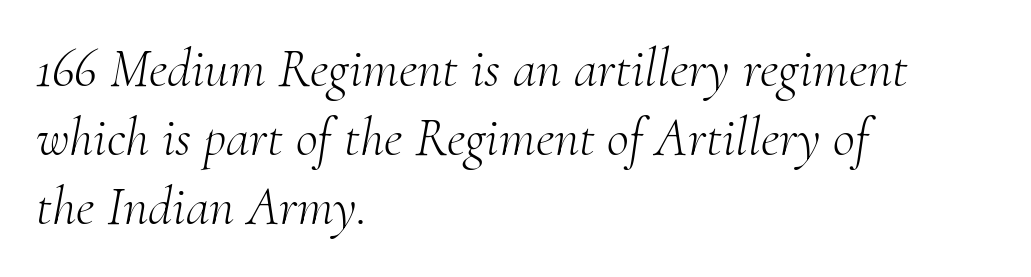
The image shows 54 px light serif type, italic (leaning right); set left-aligned, normal line spacing (1.28x), normal letter spacing, not underlined; medium stroke contrast and a small x-height.
